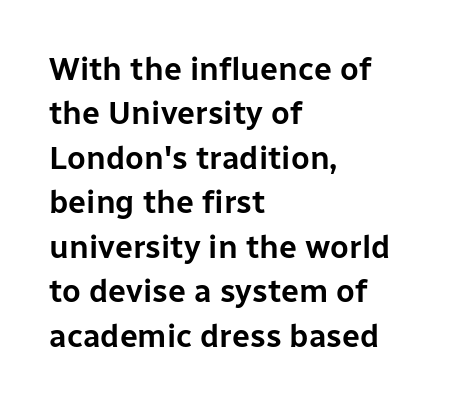
{"serif": "no", "italic": "no", "width": "normal", "stroke_contrast": "low", "x_height": "medium", "monospaced": "no", "underline": "no", "align": "left", "line_spacing": "normal", "line_spacing_ratio": 1.39, "letter_spacing": "normal", "letter_spacing_em": 0.0, "glyph_px": 32}
